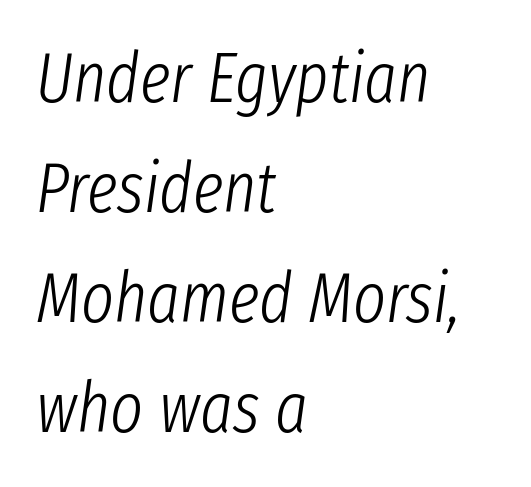
The image shows 70 px light, condensed type, italic (leaning right); set left-aligned, normal line spacing (1.57x), normal letter spacing, not underlined; low stroke contrast and a medium x-height.
